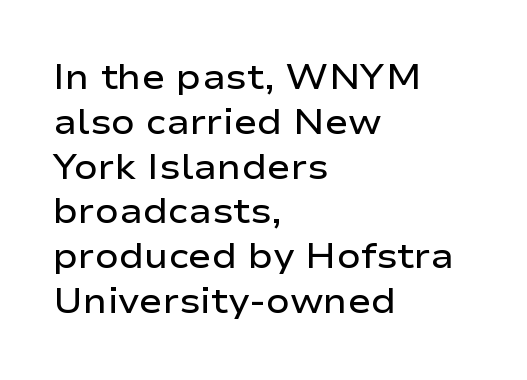
The image shows 35 px semibold, wide sans-serif type, upright; set left-aligned, normal line spacing (1.28x), normal letter spacing, not underlined; low stroke contrast and a medium x-height.
